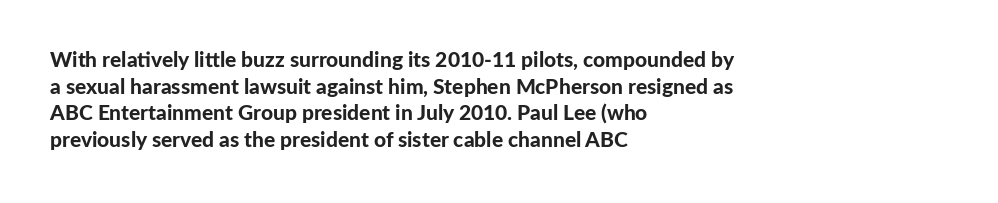
{"italic": "no", "bold": "yes", "underline": "no", "align": "left", "line_spacing": "normal", "line_spacing_ratio": 1.27, "letter_spacing": "normal", "letter_spacing_em": 0.0, "glyph_px": 21}
